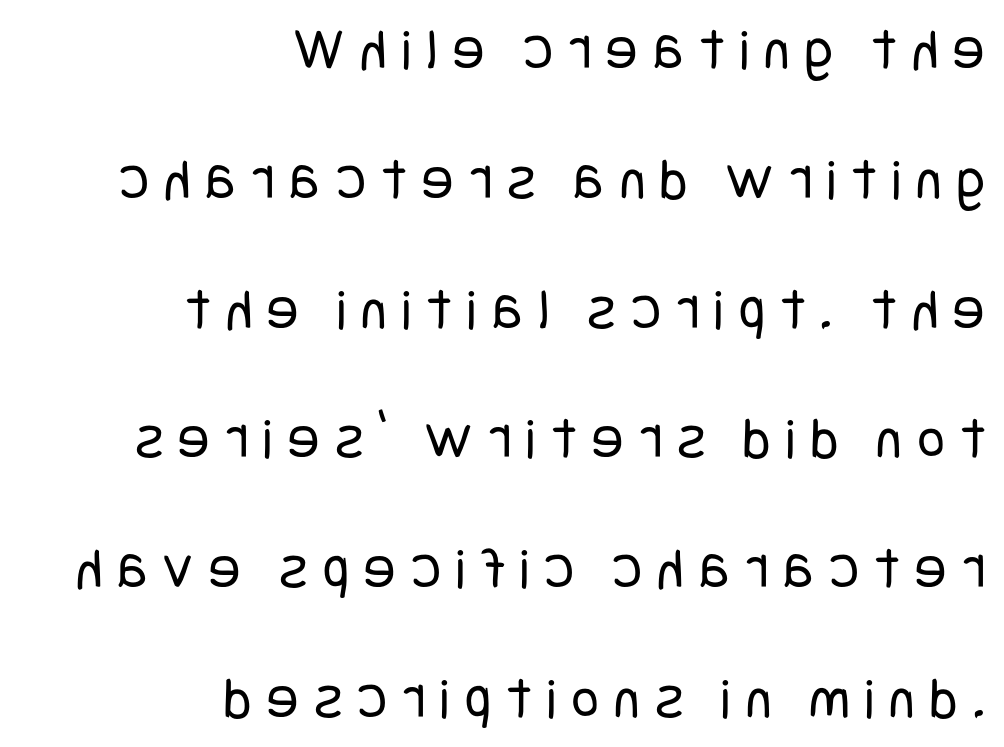
The image shows 59 px regular-weight, condensed sans-serif type, upright; set right-aligned, loose line spacing (2.2x), unusually wide letter spacing (+0.26 em), not underlined; low stroke contrast and a large x-height.
